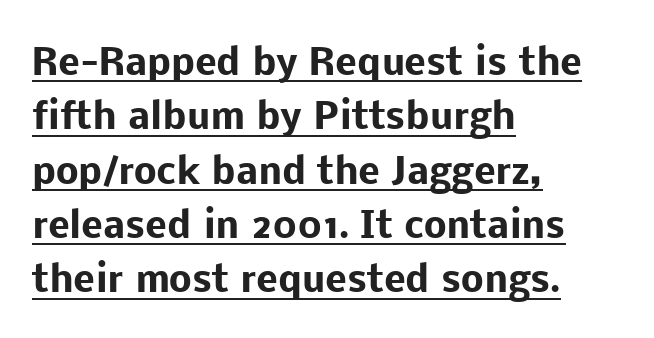
{"serif": "no", "italic": "no", "bold": "yes", "weight": "heavy", "width": "normal", "stroke_contrast": "low", "x_height": "medium", "monospaced": "no", "underline": "yes", "align": "left", "line_spacing": "normal", "line_spacing_ratio": 1.51, "letter_spacing": "normal", "letter_spacing_em": 0.0, "glyph_px": 36}
